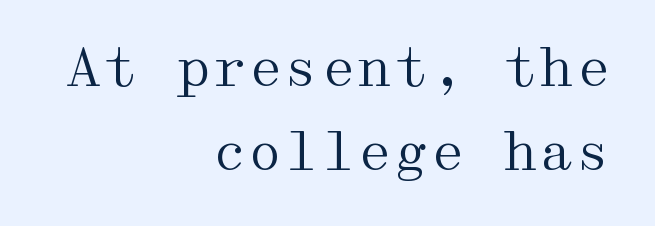
The image shows 52 px regular-weight, wide serif type, upright; set right-aligned, normal line spacing (1.62x), normal letter spacing, not underlined; medium stroke contrast and a medium x-height.
